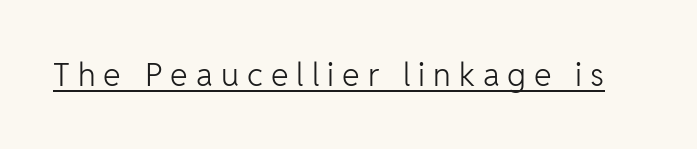
Letter spacing: wide. Weight: in the light-to-regular range. Are there feet on the stems? There aren't — it's a sans. You can tell it's not italic because the verticals are truly vertical.
